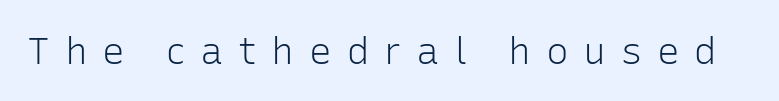
The image shows 38 px light sans-serif type, upright; set unusually wide letter spacing (+0.39 em), not underlined; low stroke contrast and a medium x-height.
